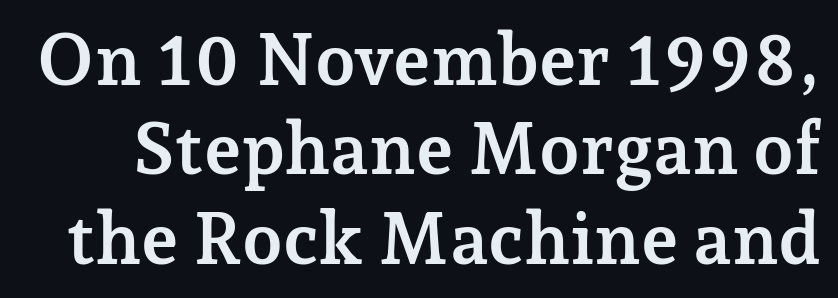
{"serif": "yes", "italic": "no", "bold": "yes", "weight": "semibold", "width": "normal", "stroke_contrast": "low", "x_height": "medium", "monospaced": "no", "underline": "no", "line_spacing_ratio": 1.24, "letter_spacing": "normal", "letter_spacing_em": 0.0, "glyph_px": 72}
